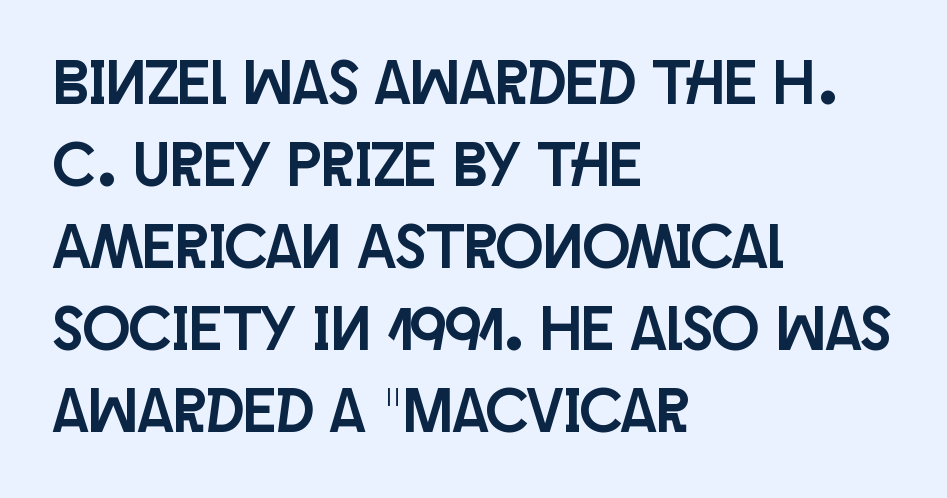
{"serif": "no", "italic": "no", "width": "condensed", "stroke_contrast": "low", "x_height": "large", "monospaced": "no", "underline": "no", "align": "left", "line_spacing": "normal", "line_spacing_ratio": 1.3, "letter_spacing": "normal", "letter_spacing_em": 0.0, "glyph_px": 63}
